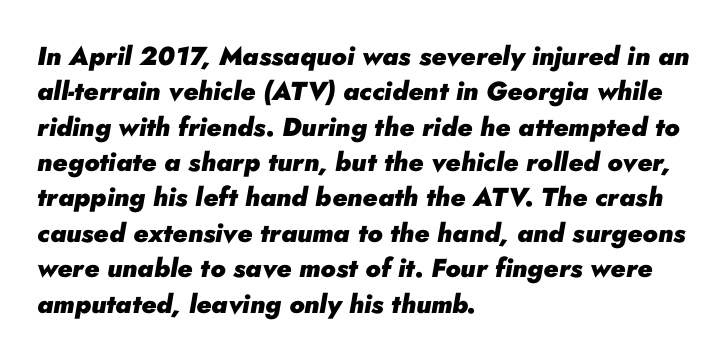
The image shows 26 px bold type, italic (leaning right); set left-aligned, normal line spacing (1.36x), normal letter spacing, not underlined.
